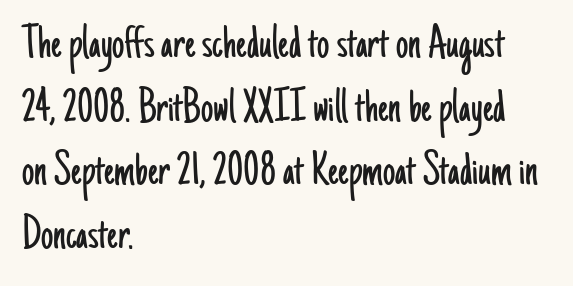
{"serif": "no", "italic": "no", "bold": "no", "weight": "light", "width": "condensed", "stroke_contrast": "low", "x_height": "small", "monospaced": "no", "underline": "no", "align": "left", "line_spacing": "normal", "line_spacing_ratio": 1.3, "letter_spacing": "normal", "letter_spacing_em": 0.0, "glyph_px": 49}
